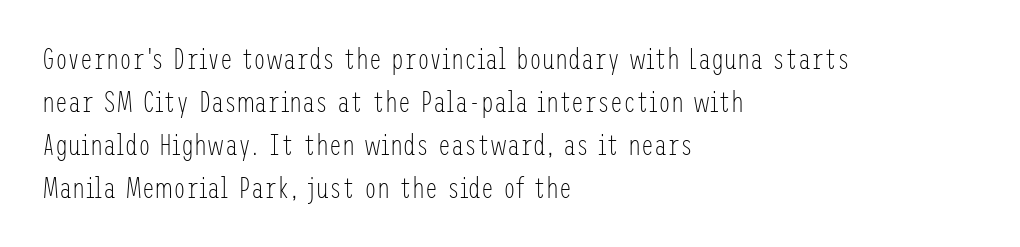
{"serif": "no", "italic": "no", "bold": "no", "weight": "light", "width": "condensed", "stroke_contrast": "low", "x_height": "medium", "underline": "no", "align": "left", "line_spacing": "normal", "line_spacing_ratio": 1.48, "letter_spacing": "normal", "letter_spacing_em": 0.0, "glyph_px": 29}
